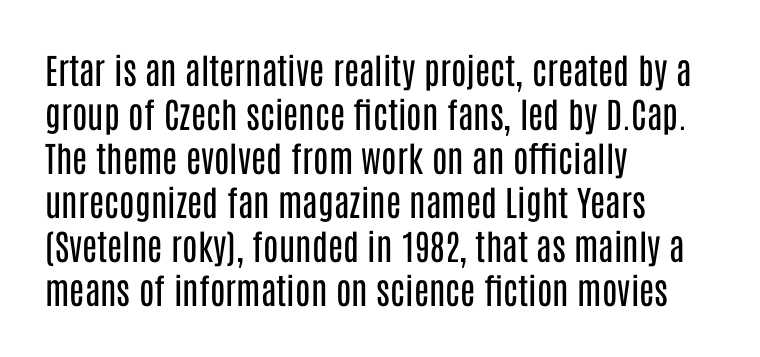
Caption: multi-line text, flush left, ragged right. Look at the bottom of the vertical strokes: they stop flat, with no serifs. Each row of text sits above clean, open space. The vertical gap from one line to the next is medium. The lettering stays uniformly vertical, giving the passage a roman look.
